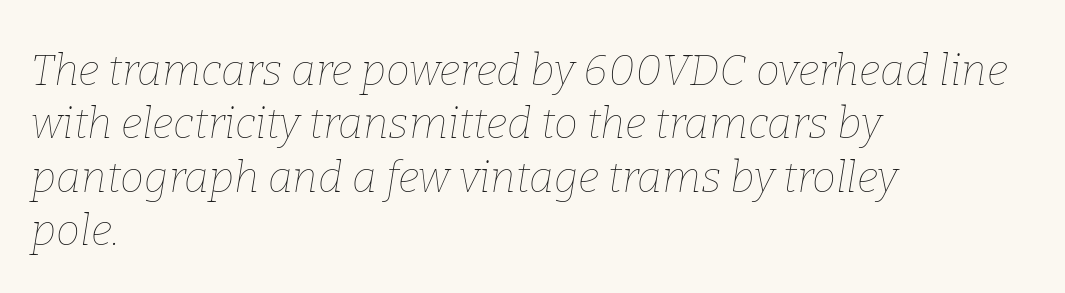
Q: Is the text bold? A: No.
Q: Is the text italic (slanted)? A: Yes, it leans right by about 9 degrees.
Q: Is the text underlined? A: No.
Q: How is the paragraph aligned? A: Left-aligned.
Q: Is the spacing between letters normal or unusually wide? A: Normal.
Q: Width (condensed, normal, or wide)? A: Normal.
Q: Stroke contrast? A: Low.
Q: x-height? A: Medium.
Q: Monospaced? A: No.
